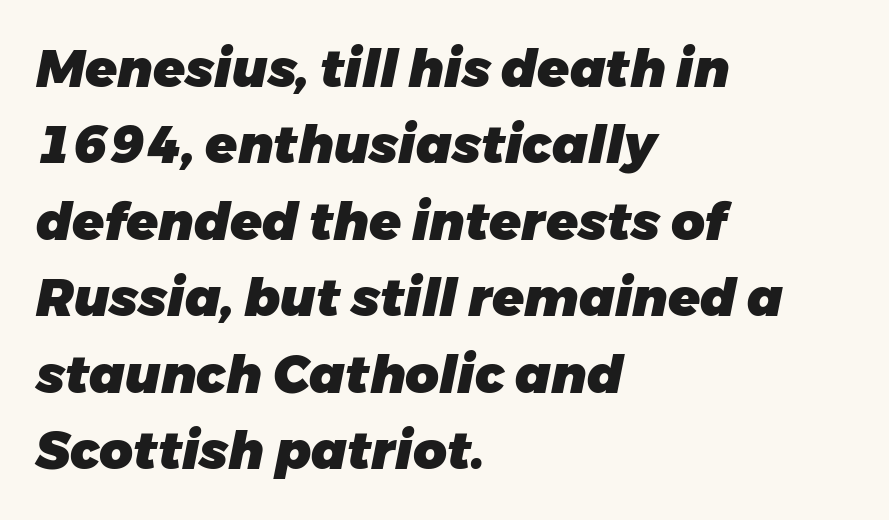
The image shows 52 px heavy type, italic (leaning right); set left-aligned, normal line spacing (1.47x), normal letter spacing, not underlined; low stroke contrast and a medium x-height.
